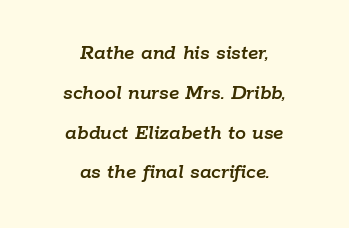
{"italic": "yes", "lean": "right", "slant_degrees": 9, "underline": "no", "align": "center", "line_spacing_ratio": 1.81, "letter_spacing": "normal", "letter_spacing_em": 0.0, "glyph_px": 22}
